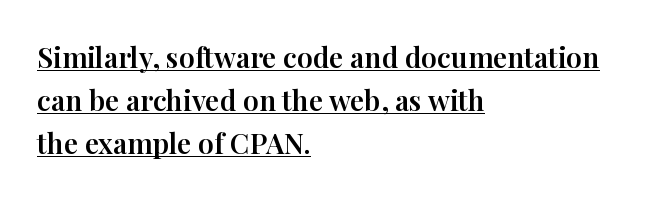
Q: Is the text italic (slanted)? A: No, it is upright.
Q: Is the typeface a serif or a sans-serif typeface? A: Serif.
Q: Is the text underlined? A: Yes.
Q: How is the paragraph aligned? A: Left-aligned.
Q: Is the spacing between letters normal or unusually wide? A: Normal.
Q: Is the spacing between lines tight, normal or loose? A: Normal.
Q: Width (condensed, normal, or wide)? A: Normal.
Q: Stroke contrast? A: High.
Q: x-height? A: Medium.
Q: Monospaced? A: No.
